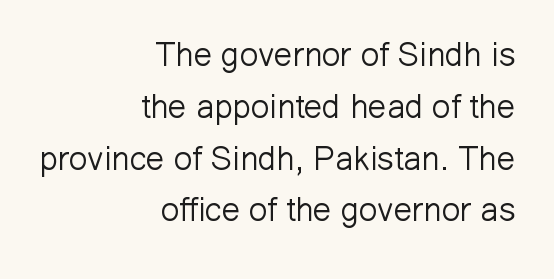
The face used here is rendered with its standard letterfit. Casual observation: everything's shoved over to the right. Letters rest on an invisible, unmarked baseline. Students, observe: this is what conventionally led text looks like. Here the designer chose a conventional face with non-uniform glyph widths. A light-to-regular cut is what we see here.
